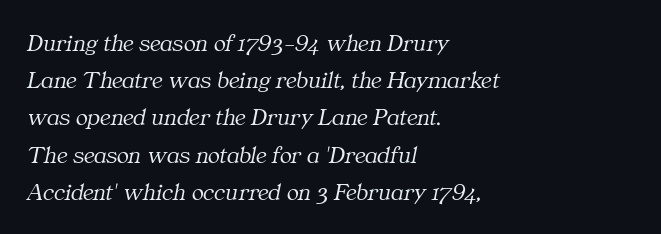
Line starts are locked; line ends wander. Short note: letters normally spaced. It's the slanting kind of type. This rendering features lettering with no underline. If you measured baseline to baseline, you'd find a middling distance.
